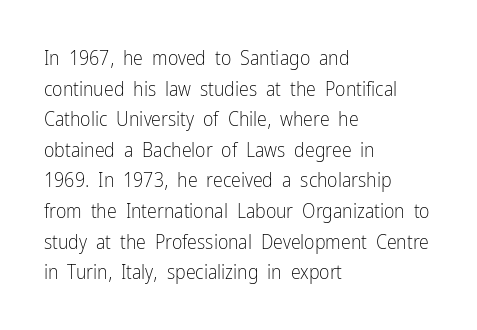
The image shows 20 px text type, upright; set left-aligned, normal line spacing (1.53x), normal letter spacing, not underlined.
